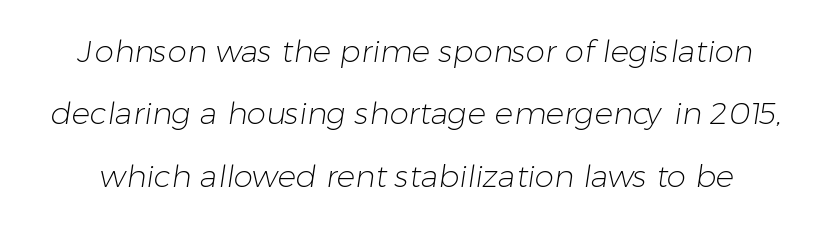
Q: Is the text bold? A: No.
Q: Is the typeface a serif or a sans-serif typeface? A: Sans-serif.
Q: Is the text underlined? A: No.
Q: Is the spacing between letters normal or unusually wide? A: Normal.
Q: Is the spacing between lines tight, normal or loose? A: Loose.
Q: Width (condensed, normal, or wide)? A: Normal.
Q: Stroke contrast? A: Low.
Q: x-height? A: Medium.
Q: Monospaced? A: No.
